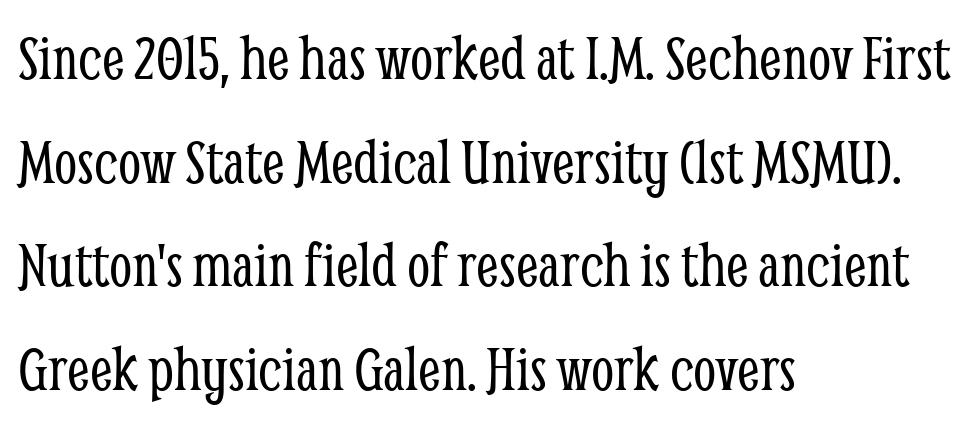
Varying glyph widths throughout — classic text-font behaviour. Vertical strokes here are truly vertical. Visually the block forms a straight wall on the left and a jagged coastline on the right. In terms of letterform style, serifs are clearly present.
